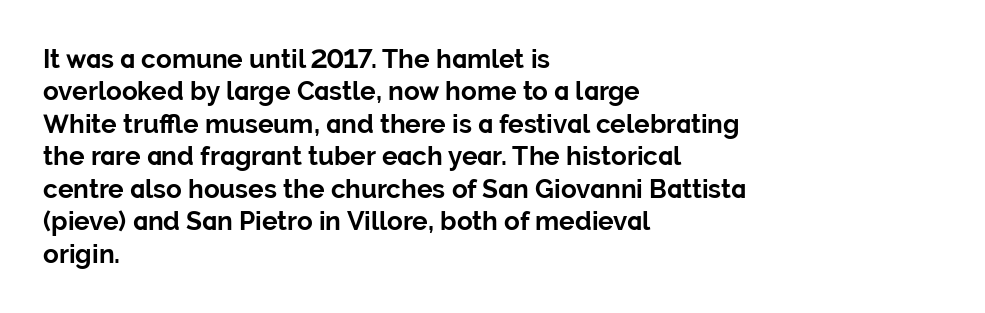
The image shows 26 px bold type, upright; set left-aligned, normal line spacing (1.25x), normal letter spacing, not underlined.
